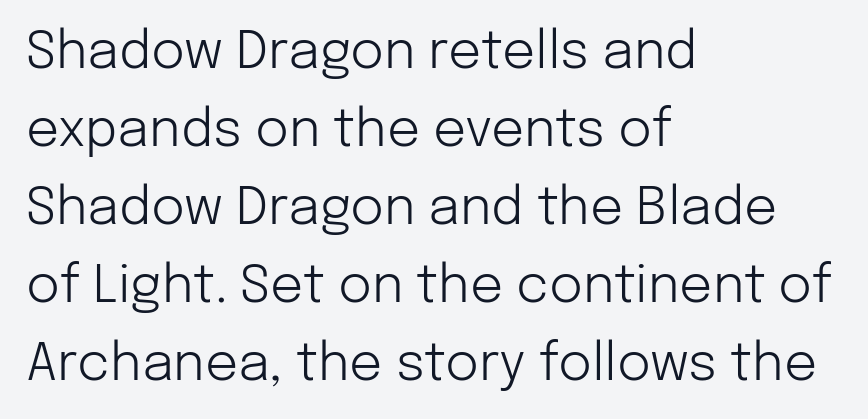
Q: Is the text bold? A: No.
Q: Is the text italic (slanted)? A: No, it is upright.
Q: Is the typeface a serif or a sans-serif typeface? A: Sans-serif.
Q: Is the text underlined? A: No.
Q: How is the paragraph aligned? A: Left-aligned.
Q: Is the spacing between letters normal or unusually wide? A: Normal.
Q: Is the spacing between lines tight, normal or loose? A: Normal.
Q: Width (condensed, normal, or wide)? A: Normal.
Q: Stroke contrast? A: Low.
Q: x-height? A: Medium.
Q: Monospaced? A: No.
